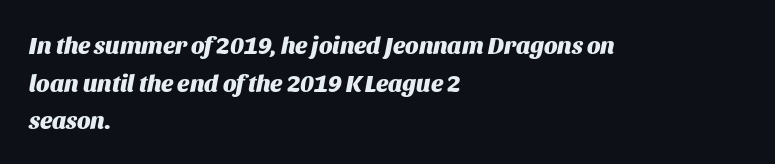
{"italic": "yes", "lean": "right", "slant_degrees": 11, "bold": "yes", "underline": "no", "align": "left", "line_spacing": "normal", "line_spacing_ratio": 1.57, "letter_spacing": "normal", "letter_spacing_em": 0.0, "glyph_px": 24}
